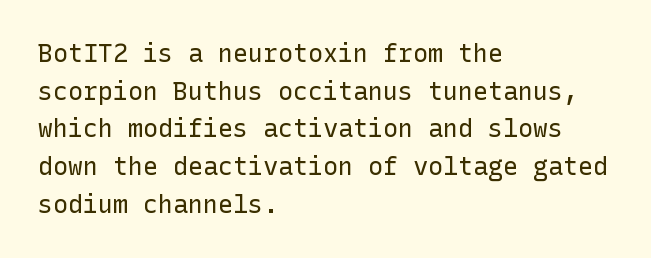
{"italic": "no", "bold": "no", "underline": "no", "align": "left", "line_spacing": "normal", "line_spacing_ratio": 1.51, "letter_spacing": "normal", "letter_spacing_em": 0.0, "glyph_px": 25}
